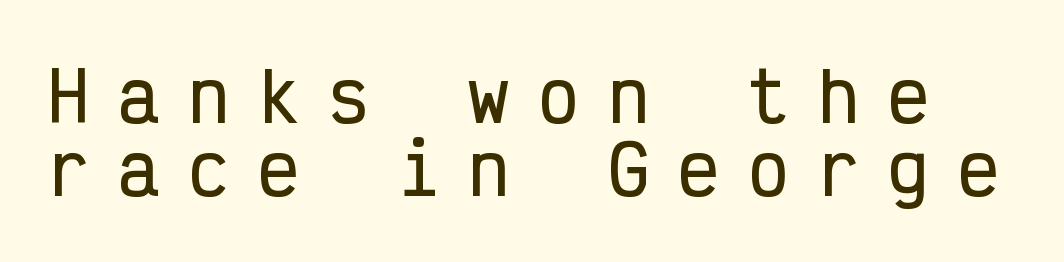
Q: Is the text italic (slanted)? A: No, it is upright.
Q: Is the typeface a serif or a sans-serif typeface? A: Sans-serif.
Q: Is the text underlined? A: No.
Q: Is the spacing between letters normal or unusually wide? A: Unusually wide.
Q: Is the spacing between lines tight, normal or loose? A: Tight.
Q: Width (condensed, normal, or wide)? A: Condensed.
Q: Stroke contrast? A: Low.
Q: x-height? A: Medium.
Q: Monospaced? A: Yes.
